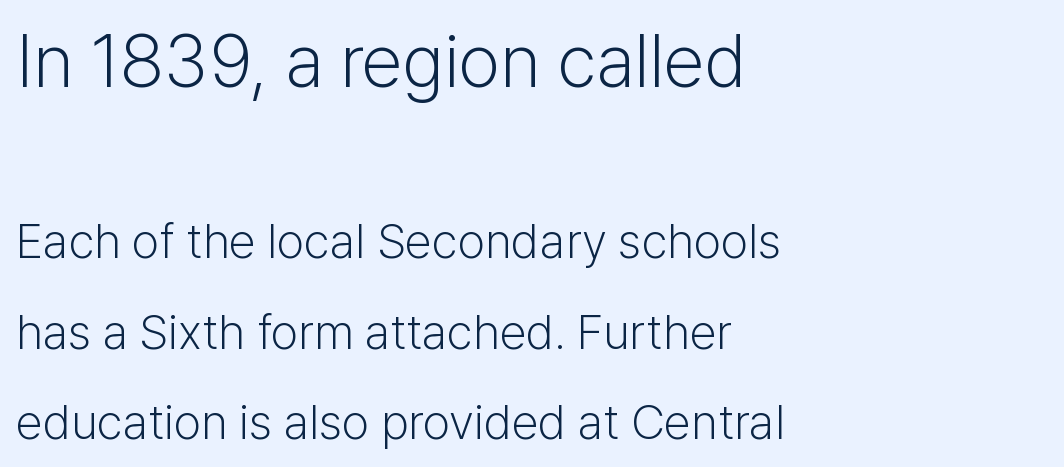
Q: Is the text bold? A: No.
Q: Is the text italic (slanted)? A: No, it is upright.
Q: Is the typeface a serif or a sans-serif typeface? A: Sans-serif.
Q: Is the text underlined? A: No.
Q: How is the paragraph aligned? A: Left-aligned.
Q: Is the spacing between letters normal or unusually wide? A: Normal.
Q: Which block of text is set in a larger size, the first (top) or the second (bottom)? A: The first (top) one.
Q: Width (condensed, normal, or wide)? A: Normal.
Q: Stroke contrast? A: Low.
Q: x-height? A: Medium.
Q: Monospaced? A: No.
